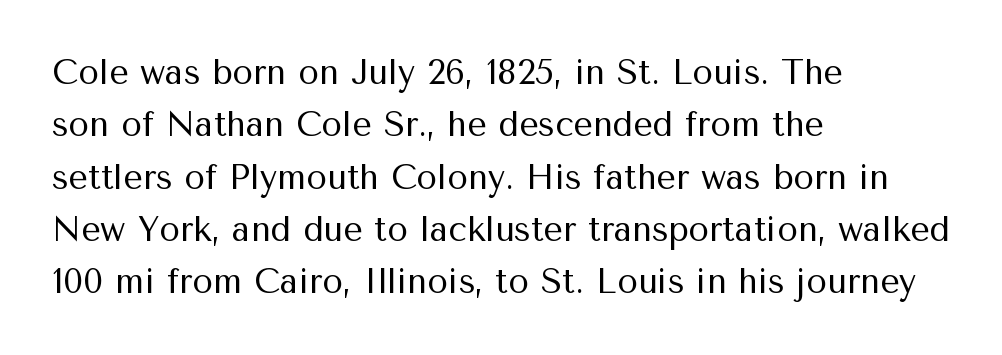
Q: Is the text bold? A: No.
Q: Is the text italic (slanted)? A: No, it is upright.
Q: Is the typeface a serif or a sans-serif typeface? A: Sans-serif.
Q: Is the text underlined? A: No.
Q: How is the paragraph aligned? A: Left-aligned.
Q: Is the spacing between letters normal or unusually wide? A: Normal.
Q: Is the spacing between lines tight, normal or loose? A: Normal.
Q: Width (condensed, normal, or wide)? A: Normal.
Q: Stroke contrast? A: Medium.
Q: x-height? A: Medium.
Q: Monospaced? A: No.
